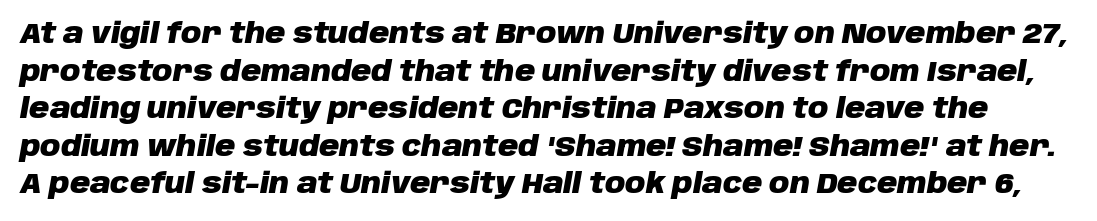
The image shows 28 px heavy type, italic (leaning right); set normal line spacing (1.34x), normal letter spacing, not underlined; low stroke contrast and a large x-height.
